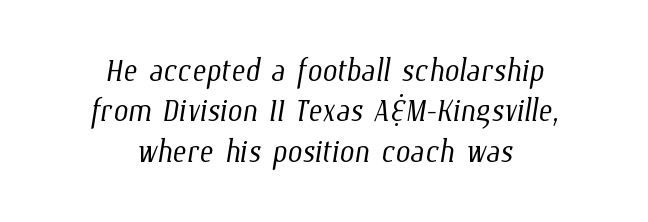
The image shows 42 px light, condensed type; set centered, tight line spacing (0.96x), normal letter spacing, not underlined; low stroke contrast and a medium x-height.
